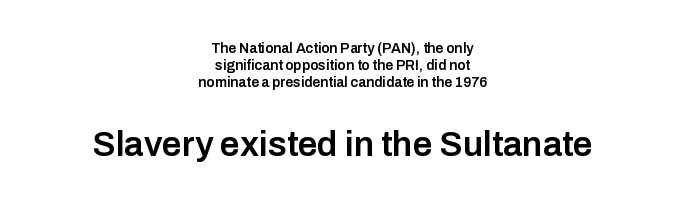
Q: Is the text bold? A: Semi-bold.
Q: Is the text italic (slanted)? A: No, it is upright.
Q: Is the typeface a serif or a sans-serif typeface? A: Sans-serif.
Q: Is the text underlined? A: No.
Q: How is the paragraph aligned? A: Centered.
Q: Is the spacing between letters normal or unusually wide? A: Normal.
Q: Which block of text is set in a larger size, the first (top) or the second (bottom)? A: The second (bottom) one.
Q: Width (condensed, normal, or wide)? A: Normal.
Q: Stroke contrast? A: Low.
Q: x-height? A: Medium.
Q: Monospaced? A: No.
